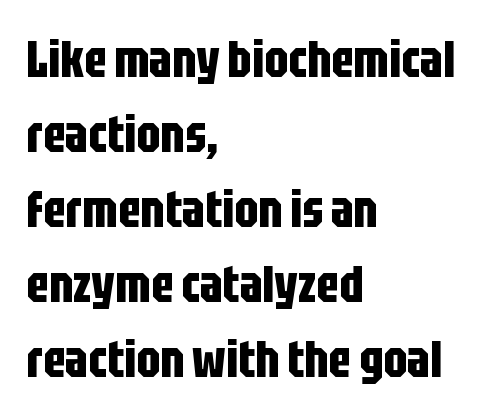
{"serif": "no", "italic": "no", "bold": "yes", "weight": "bold", "width": "condensed", "stroke_contrast": "low", "x_height": "large", "monospaced": "no", "underline": "no", "align": "left", "line_spacing": "normal", "line_spacing_ratio": 1.47, "letter_spacing": "normal", "letter_spacing_em": 0.0, "glyph_px": 51}
